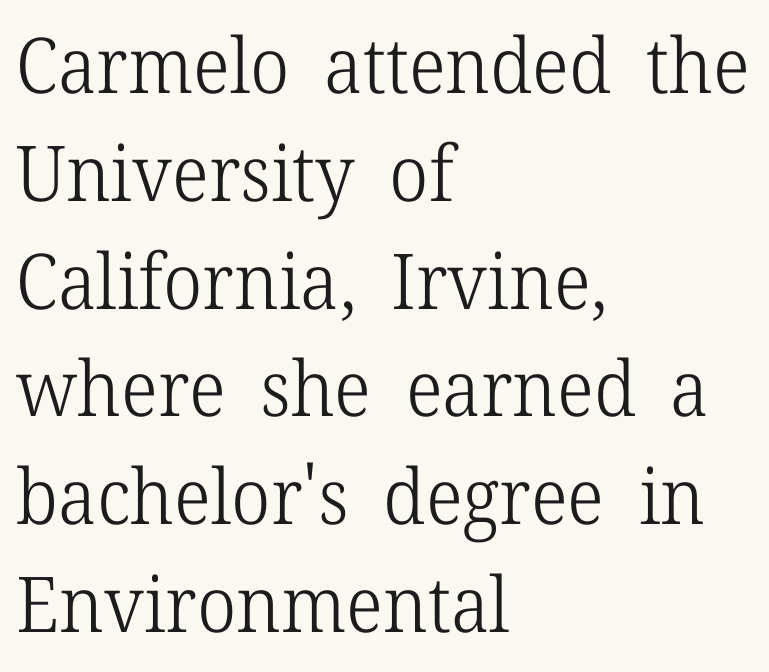
The image shows 77 px light serif type, upright; set left-aligned, normal line spacing (1.4x), normal letter spacing, not underlined; low stroke contrast and a medium x-height.
